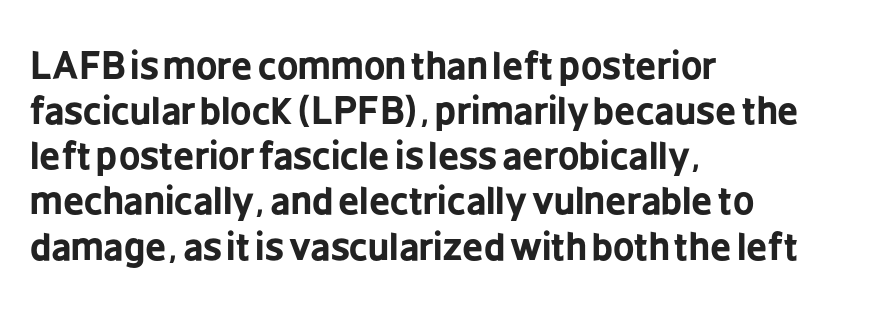
Varying glyph widths throughout — classic text-font behaviour. Words appear dense and cohesive because spacing is normal. Typographically, this falls in the sans-serif category. The passage shown is emphatically bold. Honestly, there is no underline to notice here at all.
